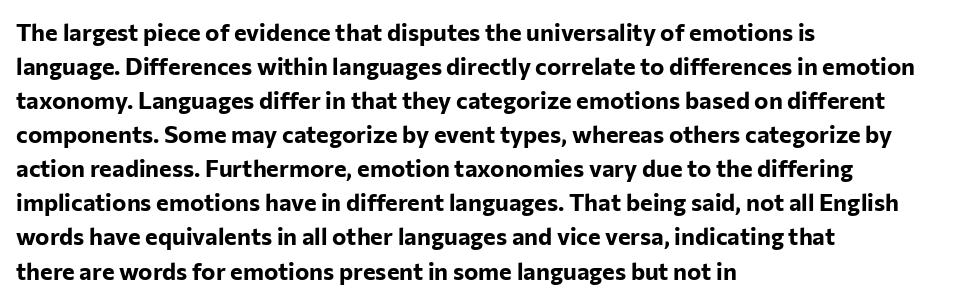
The image shows 24 px bold type, upright; set left-aligned, normal line spacing (1.42x), normal letter spacing, not underlined.
